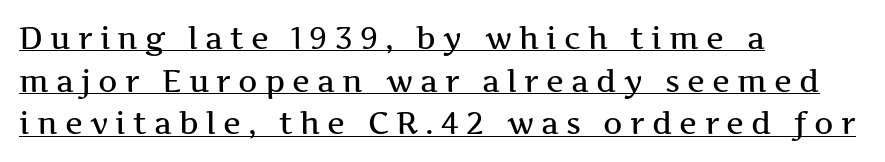
The image shows 30 px wide serif type, upright; set left-aligned, normal line spacing (1.42x), unusually wide letter spacing (+0.24 em), underlined; medium stroke contrast and a medium x-height.
